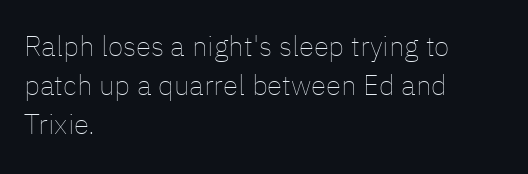
{"italic": "no", "bold": "no", "weight": "thin", "width": "normal", "stroke_contrast": "low", "x_height": "medium", "monospaced": "no", "underline": "no", "align": "left", "line_spacing": "normal", "line_spacing_ratio": 1.4, "letter_spacing": "normal", "letter_spacing_em": 0.0, "glyph_px": 28}
